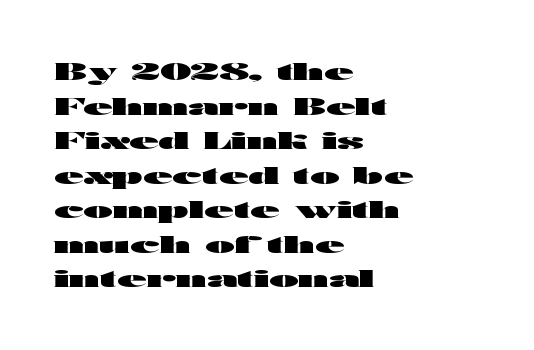
Rule under the text: the space is simply empty. Nothing unusual about the tracking: characters are spaced as the font intends. Leading: standard. This sample uses an upright cut, with every glyph sitting square on the baseline. Set as a true bold cut, around the 700 mark. Line beginnings align vertically; line endings do not.
